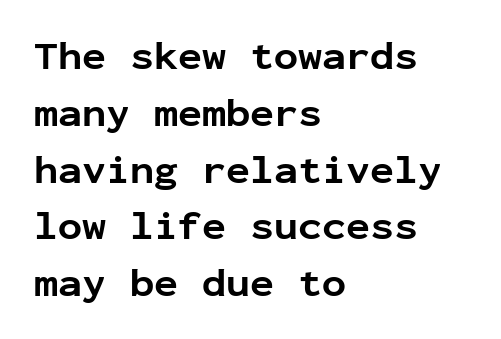
Q: Is the text bold? A: Yes.
Q: Is the text italic (slanted)? A: No, it is upright.
Q: Is the typeface a serif or a sans-serif typeface? A: Sans-serif.
Q: Is the text underlined? A: No.
Q: How is the paragraph aligned? A: Left-aligned.
Q: Is the spacing between letters normal or unusually wide? A: Normal.
Q: Is the spacing between lines tight, normal or loose? A: Normal.
Q: Width (condensed, normal, or wide)? A: Normal.
Q: Stroke contrast? A: Low.
Q: x-height? A: Medium.
Q: Monospaced? A: Yes.
